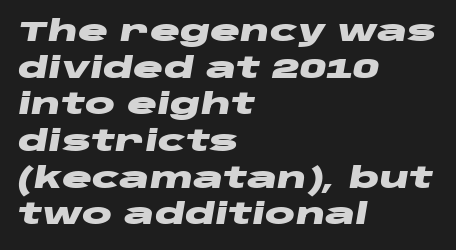
The image shows 28 px heavy, wide type, italic (leaning right); set left-aligned, normal line spacing (1.31x), normal letter spacing, not underlined; low stroke contrast and a large x-height.
